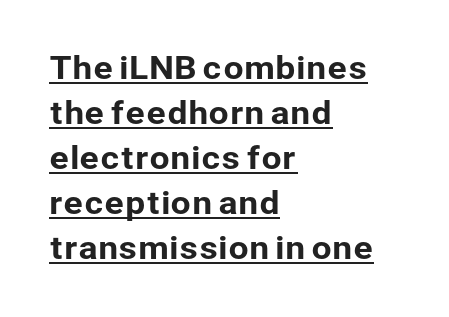
This rendering uses left alignment, leaving the right contour irregular. Quick note: underline on. One glance says typical: line gaps are just what's usual. Each letter keeps its own natural width here, so spacing adapts to shape.
